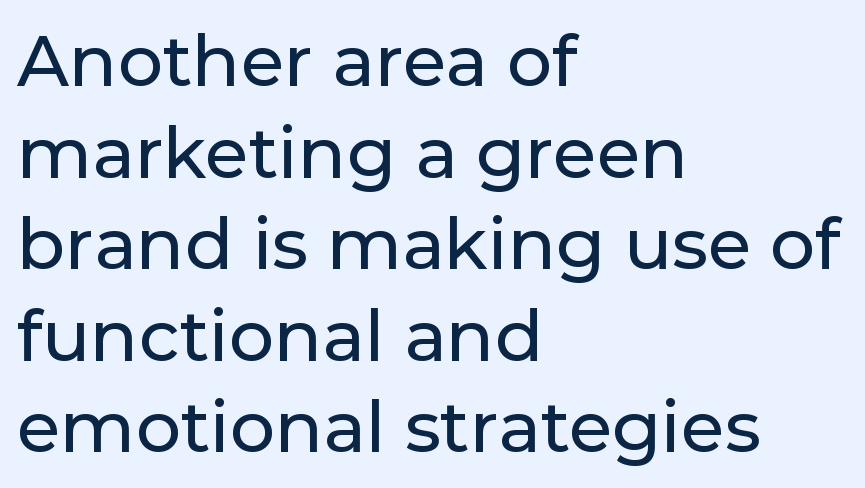
Q: Is the text italic (slanted)? A: No, it is upright.
Q: Is the typeface a serif or a sans-serif typeface? A: Sans-serif.
Q: Is the text underlined? A: No.
Q: How is the paragraph aligned? A: Left-aligned.
Q: Is the spacing between letters normal or unusually wide? A: Normal.
Q: Is the spacing between lines tight, normal or loose? A: Normal.
Q: Width (condensed, normal, or wide)? A: Normal.
Q: Stroke contrast? A: Low.
Q: x-height? A: Medium.
Q: Monospaced? A: No.
